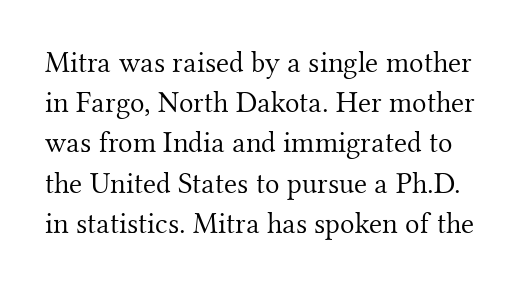
Q: Is the text bold? A: No.
Q: Is the text italic (slanted)? A: No, it is upright.
Q: Is the typeface a serif or a sans-serif typeface? A: Serif.
Q: Is the text underlined? A: No.
Q: Is the spacing between letters normal or unusually wide? A: Normal.
Q: Is the spacing between lines tight, normal or loose? A: Normal.
Q: Width (condensed, normal, or wide)? A: Normal.
Q: Stroke contrast? A: Medium.
Q: x-height? A: Small.
Q: Monospaced? A: No.
